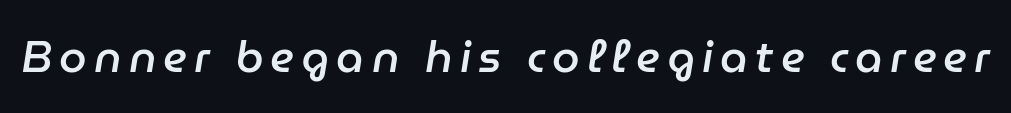
Q: Is the text bold? A: Semi-bold.
Q: Is the text italic (slanted)? A: Yes, it leans right by about 9 degrees.
Q: Is the text underlined? A: No.
Q: Width (condensed, normal, or wide)? A: Normal.
Q: Stroke contrast? A: Low.
Q: x-height? A: Medium.
Q: Monospaced? A: No.
